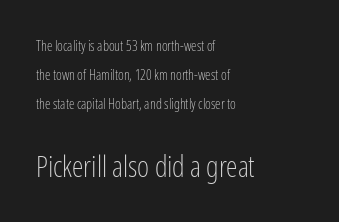
The image shows 29 px light, condensed sans-serif type, upright; set left-aligned, loose line spacing (2.06x), normal letter spacing, not underlined; the second (bottom) block is 2.07x larger; low stroke contrast and a medium x-height.
